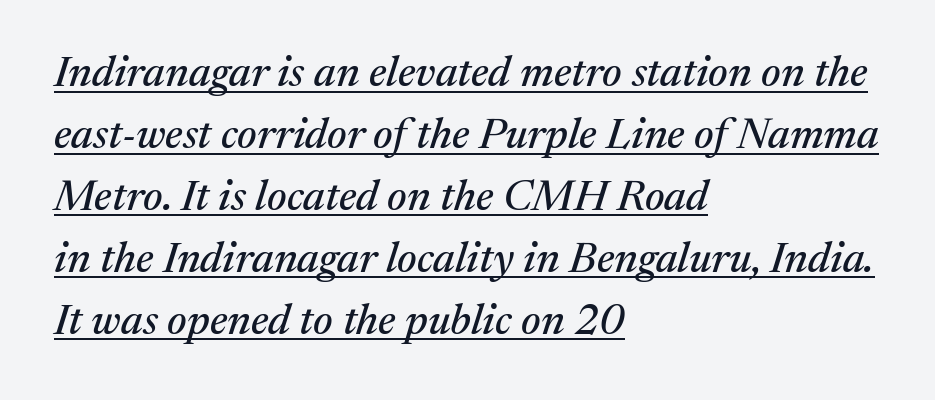
The image shows 43 px serif type, italic (leaning right); set left-aligned, normal line spacing (1.44x), normal letter spacing, underlined; medium stroke contrast and a medium x-height.
